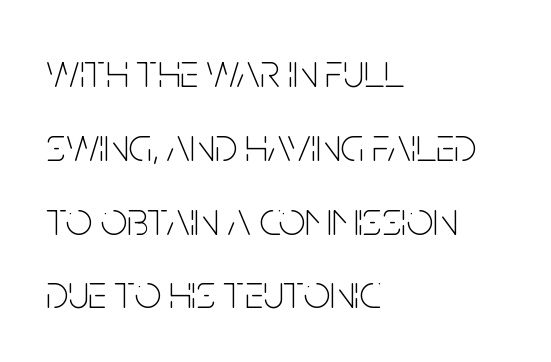
{"serif": "no", "italic": "no", "bold": "no", "weight": "thin", "width": "condensed", "stroke_contrast": "low", "x_height": "large", "monospaced": "no", "underline": "no", "align": "left", "line_spacing": "normal", "line_spacing_ratio": 1.57, "letter_spacing": "normal", "letter_spacing_em": 0.0, "glyph_px": 47}
